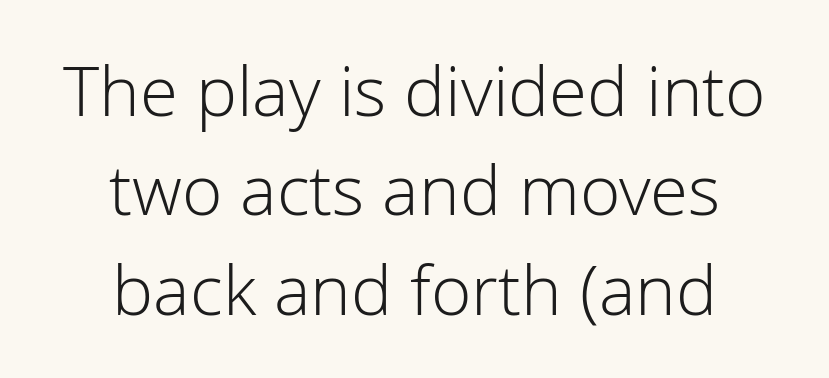
The letters stand straight up with perfectly vertical stems. Nothing unusual about the tracking: characters are spaced as the font intends. Is this a fixed-width face? No — the glyphs have proportional, varying widths. Type style note: lacks serifs.
